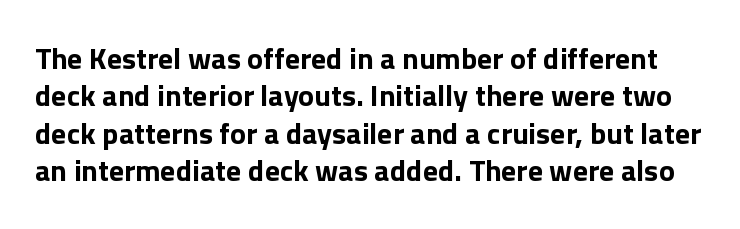
Q: Is the text bold? A: Yes.
Q: Is the text italic (slanted)? A: No, it is upright.
Q: Is the typeface a serif or a sans-serif typeface? A: Sans-serif.
Q: Is the text underlined? A: No.
Q: Is the spacing between letters normal or unusually wide? A: Normal.
Q: Is the spacing between lines tight, normal or loose? A: Normal.
Q: Width (condensed, normal, or wide)? A: Normal.
Q: x-height? A: Medium.
Q: Monospaced? A: No.
